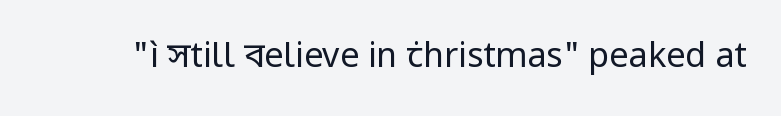
Q: Is the text bold? A: No.
Q: Is the text italic (slanted)? A: No, it is upright.
Q: Is the typeface a serif or a sans-serif typeface? A: Sans-serif.
Q: Is the text underlined? A: No.
Q: Is the spacing between letters normal or unusually wide? A: Normal.
Q: Width (condensed, normal, or wide)? A: Normal.
Q: Stroke contrast? A: Low.
Q: x-height? A: Medium.
Q: Monospaced? A: No.
